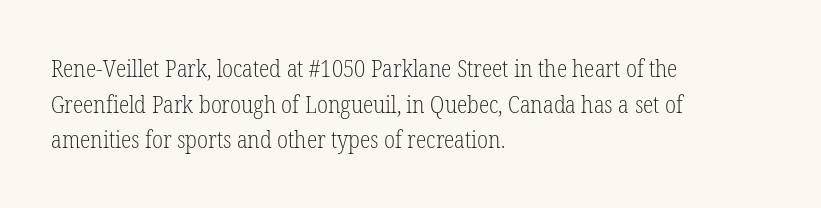
No italicization has been applied; the sample stays upright. Each line starts at the same left margin while the right side varies. Weight: regular or lighter. Compared with typical paragraphs, the rows here are spaced about the same. No extra tracking has been applied to these lines. Any mark beneath the type? The region is blank.
